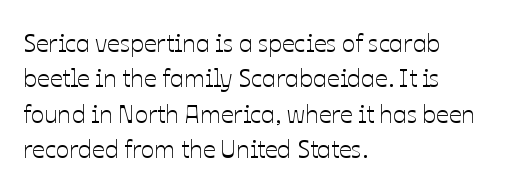
The image shows 25 px text type, upright; set left-aligned, normal line spacing (1.42x), normal letter spacing, not underlined.
